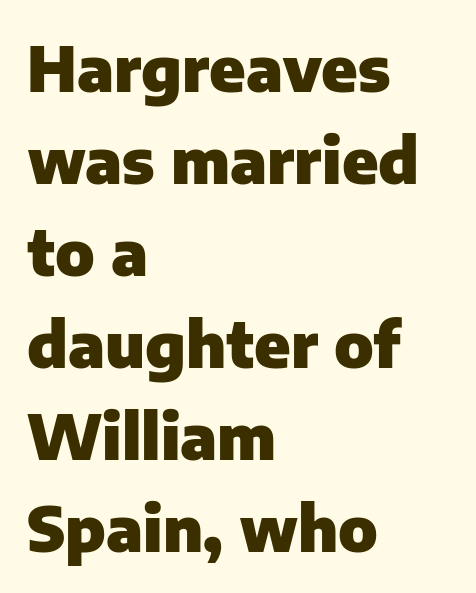
{"serif": "no", "italic": "no", "bold": "yes", "weight": "heavy", "width": "normal", "stroke_contrast": "low", "x_height": "medium", "monospaced": "no", "underline": "no", "align": "left", "line_spacing": "normal", "line_spacing_ratio": 1.46, "letter_spacing": "normal", "letter_spacing_em": 0.0, "glyph_px": 63}
